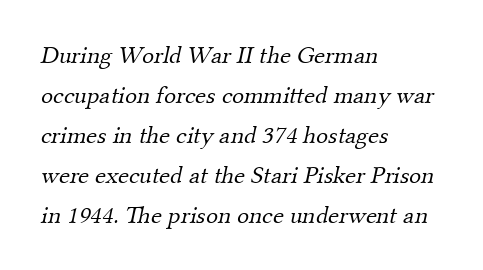
{"bold": "no", "underline": "no", "align": "left", "line_spacing": "normal", "line_spacing_ratio": 1.6, "letter_spacing": "normal", "letter_spacing_em": 0.0, "glyph_px": 25}
